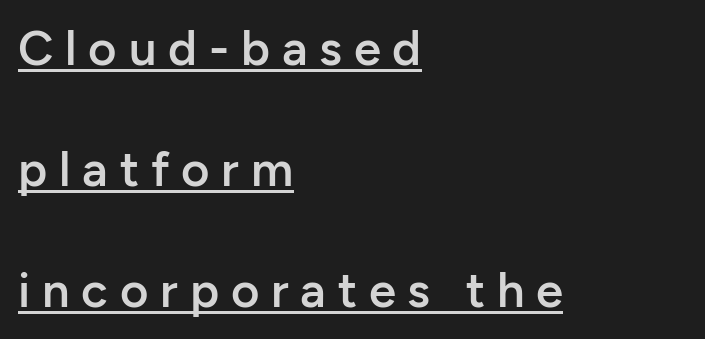
Each letter's strokes conclude bluntly, with no projecting serifs. Note the varied advance widths — an 'i' is clearly narrower than an 'm'. These words are printed semibold, heavier than regular yet not bold. The passage is arranged the way most books set body copy — flush left. Emphasis is given by a line drawn under the lettering.
